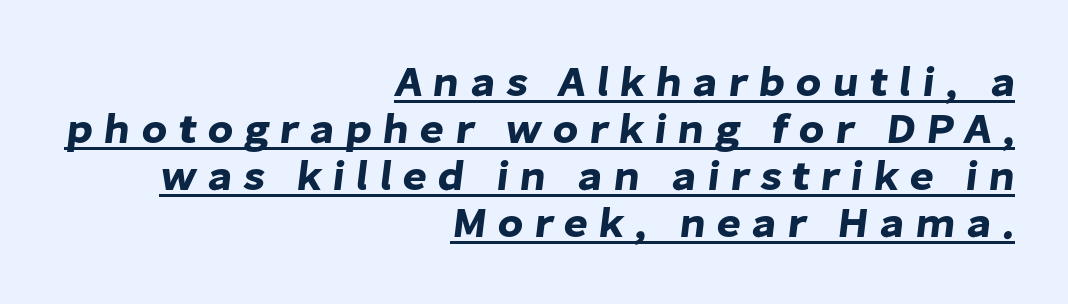
The image shows 42 px sans-serif type; set right-aligned, tight line spacing (1.12x), unusually wide letter spacing (+0.25 em), underlined; low stroke contrast and a medium x-height.
